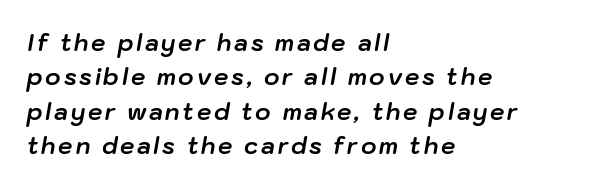
Q: Is the text bold? A: Yes.
Q: Is the text italic (slanted)? A: Yes, it leans right by about 10 degrees.
Q: Is the text underlined? A: No.
Q: How is the paragraph aligned? A: Left-aligned.
Q: Is the spacing between lines tight, normal or loose? A: Normal.
